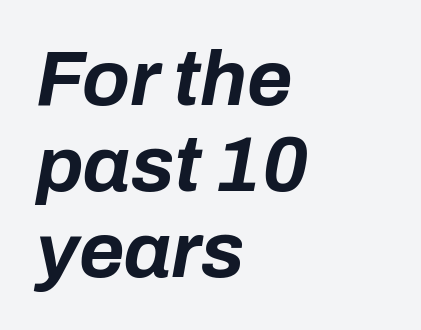
The image shows 78 px bold type, italic (leaning right); set left-aligned, tight line spacing (1.1x), normal letter spacing, not underlined; low stroke contrast and a medium x-height.
